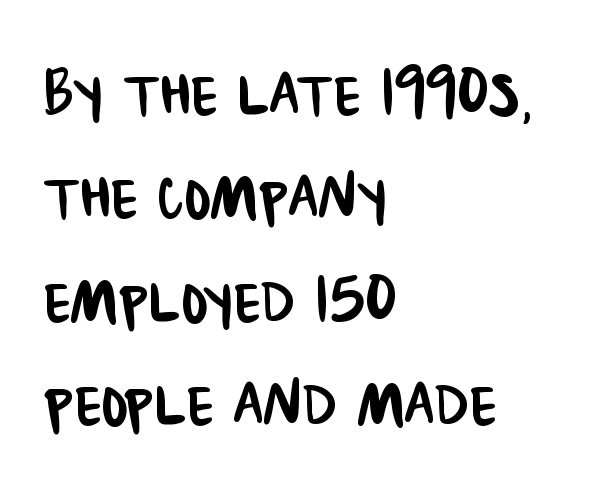
Bare-footed words on every line. Does extra space separate the letters? No, they use regular spacing. The passage shown is typed in a proportional face where columns would drift. Look at the bottom of the vertical strokes: they stop flat, with no serifs.
